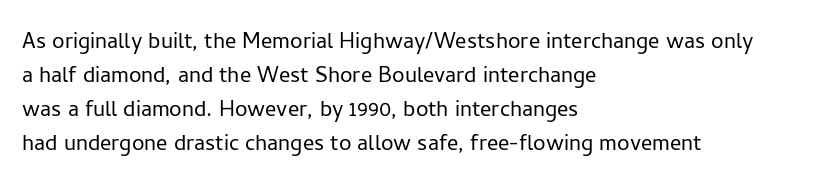
Bold? No — there's no thickening of the strokes. Proportional: the letters do not fall into vertical columns. Quick note: underline off. Nothing unusual about the tracking: characters are spaced as the font intends. Nope, not italic — everything's standing straight.
